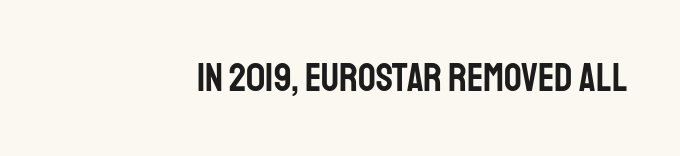
The image shows 39 px condensed sans-serif type, upright; set right-aligned, normal letter spacing, not underlined; low stroke contrast and a large x-height.
